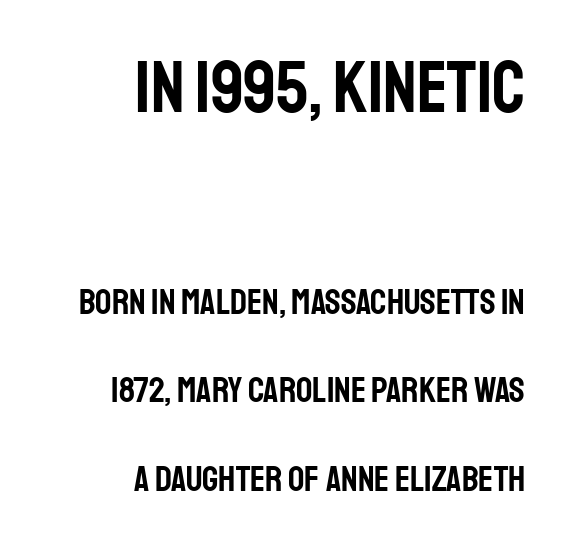
Q: Is the text italic (slanted)? A: No, it is upright.
Q: Is the typeface a serif or a sans-serif typeface? A: Sans-serif.
Q: Is the text underlined? A: No.
Q: How is the paragraph aligned? A: Right-aligned.
Q: Is the spacing between letters normal or unusually wide? A: Normal.
Q: Is the spacing between lines tight, normal or loose? A: Loose.
Q: Which block of text is set in a larger size, the first (top) or the second (bottom)? A: The first (top) one.
Q: Width (condensed, normal, or wide)? A: Condensed.
Q: Stroke contrast? A: Low.
Q: x-height? A: Large.
Q: Monospaced? A: No.
